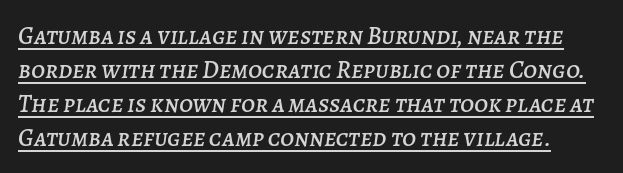
{"italic": "yes", "lean": "right", "slant_degrees": 7, "underline": "yes", "line_spacing": "normal", "line_spacing_ratio": 1.36, "letter_spacing": "normal", "letter_spacing_em": 0.0, "glyph_px": 25}
